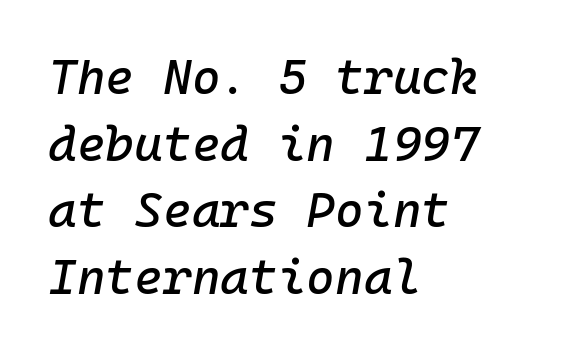
Q: Is the text italic (slanted)? A: Yes, it leans right by about 10 degrees.
Q: Is the text underlined? A: No.
Q: How is the paragraph aligned? A: Left-aligned.
Q: Is the spacing between letters normal or unusually wide? A: Normal.
Q: Is the spacing between lines tight, normal or loose? A: Normal.
Q: Width (condensed, normal, or wide)? A: Normal.
Q: Stroke contrast? A: Low.
Q: x-height? A: Medium.
Q: Monospaced? A: Yes.
